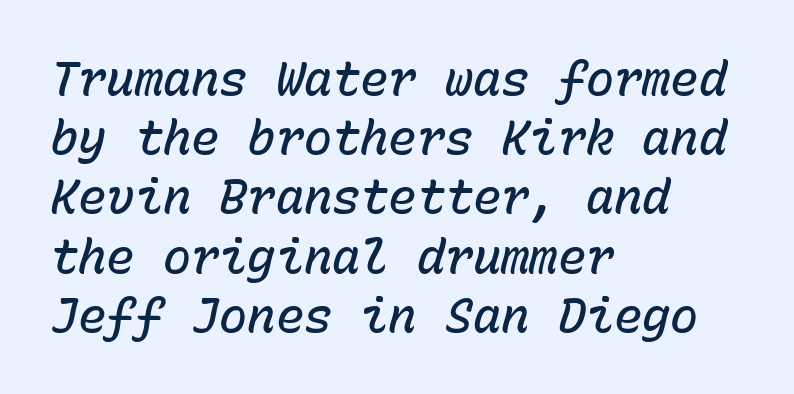
The image shows 47 px semibold type, italic (leaning right), monospaced; set left-aligned, normal line spacing (1.26x), normal letter spacing, not underlined; low stroke contrast and a medium x-height.
